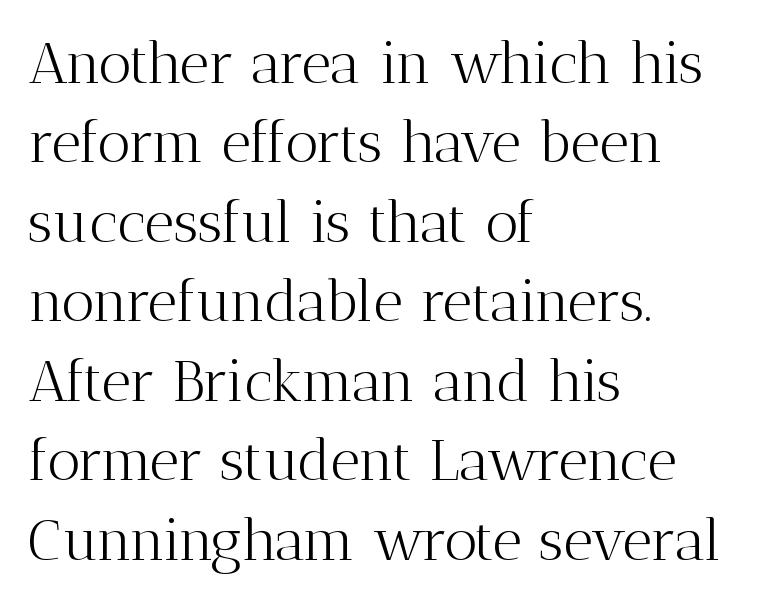
The image shows 58 px light serif type, upright; set left-aligned, normal line spacing (1.37x), normal letter spacing, not underlined; medium stroke contrast and a medium x-height.
